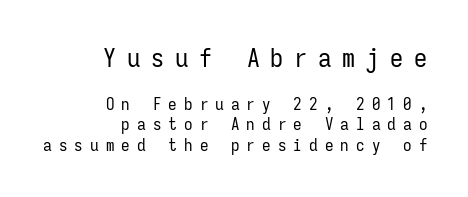
Q: Is the text bold? A: No.
Q: Is the text italic (slanted)? A: No, it is upright.
Q: Is the text underlined? A: No.
Q: How is the paragraph aligned? A: Right-aligned.
Q: Is the spacing between letters normal or unusually wide? A: Unusually wide.
Q: Which block of text is set in a larger size, the first (top) or the second (bottom)? A: The first (top) one.
